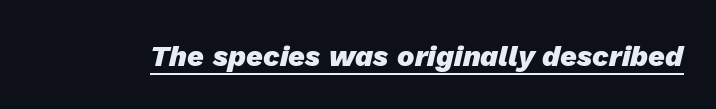
The rendering uses natural spacing where letterforms have individual widths. Here the glyphs are tracked normally, forming tight word shapes. This sample uses an oblique cut, with every glyph tilted off the vertical. Bold? Absolutely — the strokes are thick and heavy. Descenders here cross a horizontal rule under the line.
